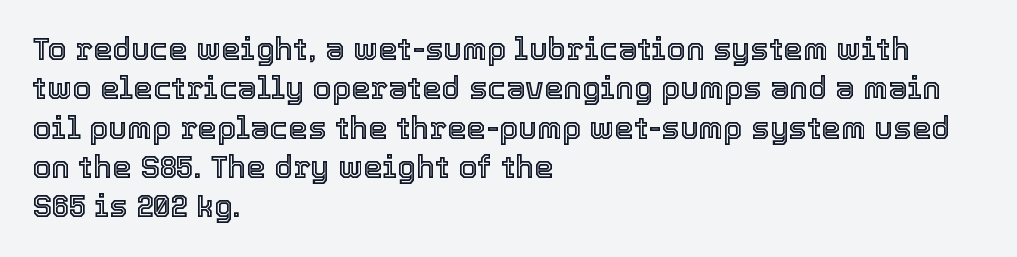
Q: Is the text italic (slanted)? A: No, it is upright.
Q: Is the text underlined? A: No.
Q: How is the paragraph aligned? A: Left-aligned.
Q: Is the spacing between letters normal or unusually wide? A: Normal.
Q: Is the spacing between lines tight, normal or loose? A: Normal.
Q: Width (condensed, normal, or wide)? A: Normal.
Q: x-height? A: Medium.
Q: Monospaced? A: No.
